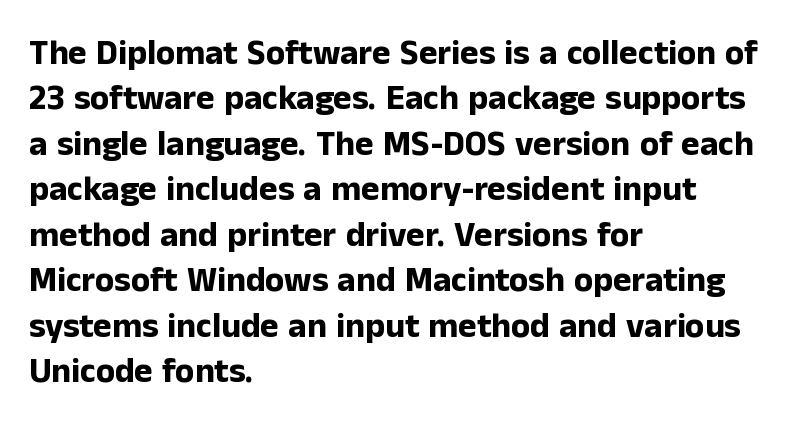
The image shows 35 px bold sans-serif type, upright; set left-aligned, normal line spacing (1.3x), normal letter spacing, not underlined; low stroke contrast and a medium x-height.
